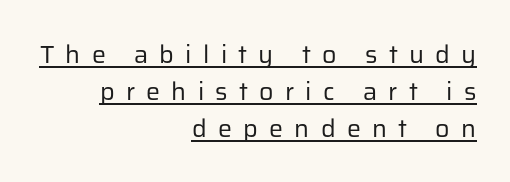
Ascenders rise straight up at ninety degrees. Whoever set this chose a conventional vertical rhythm. The rendering inserts visible extra space after every character. Decoration check: the copy is underlined. Compared with a typical body face, this is equally light or lighter still.
